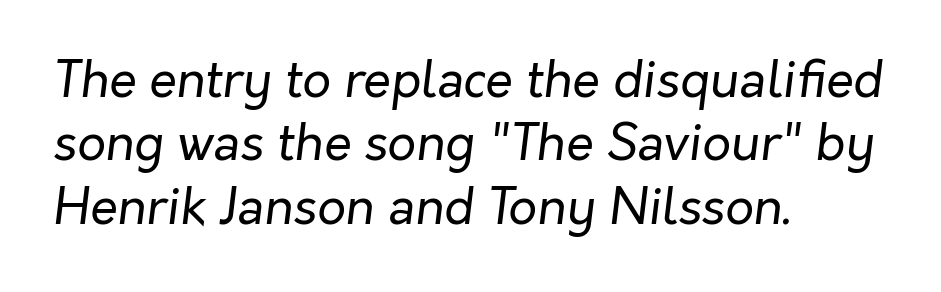
The foot of each line stays bare and open. Stems here are at most as thick as an everyday book face. The gaps between neighbouring characters are ordinary and unremarkable. Is this a fixed-width face? No — the glyphs have proportional, varying widths.
